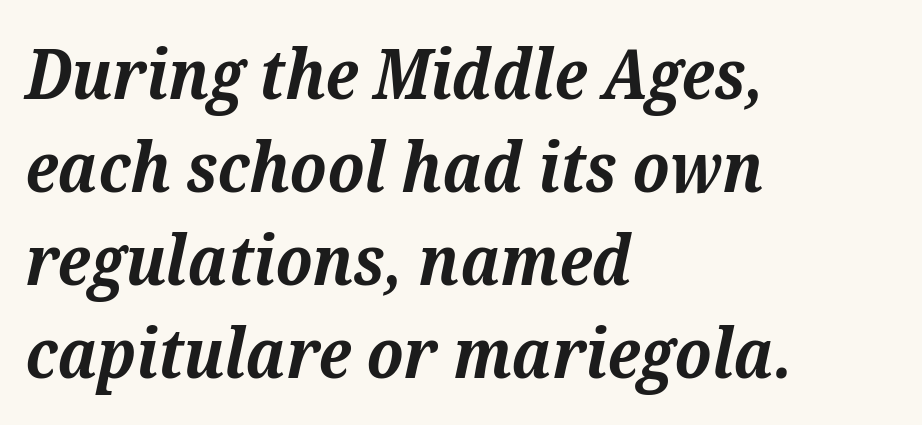
The image shows 69 px bold serif type, italic (leaning right); set left-aligned, normal line spacing (1.35x), normal letter spacing, not underlined; medium stroke contrast and a medium x-height.
